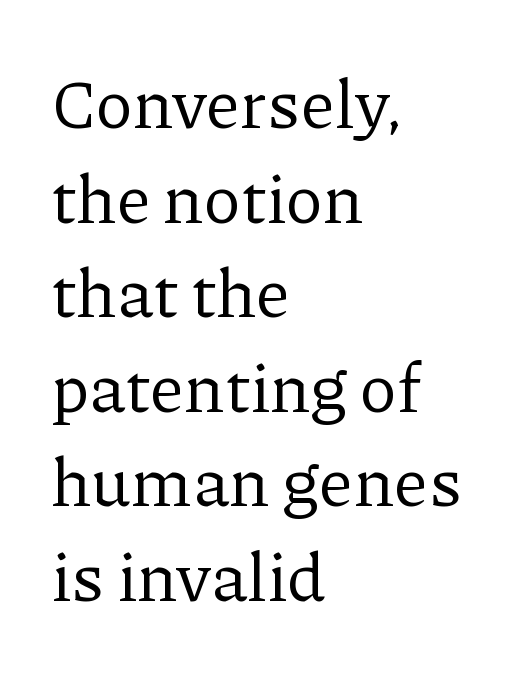
The image shows 69 px regular-weight serif type, upright; set left-aligned, normal line spacing (1.37x), normal letter spacing, not underlined; low stroke contrast and a medium x-height.
